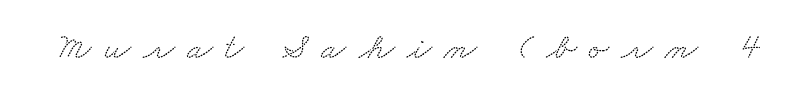
Q: Is the typeface a serif or a sans-serif typeface? A: Serif.
Q: Is the text underlined? A: No.
Q: Is the spacing between letters normal or unusually wide? A: Unusually wide.
Q: Width (condensed, normal, or wide)? A: Wide.
Q: Stroke contrast? A: Low.
Q: x-height? A: Small.
Q: Monospaced? A: No.
